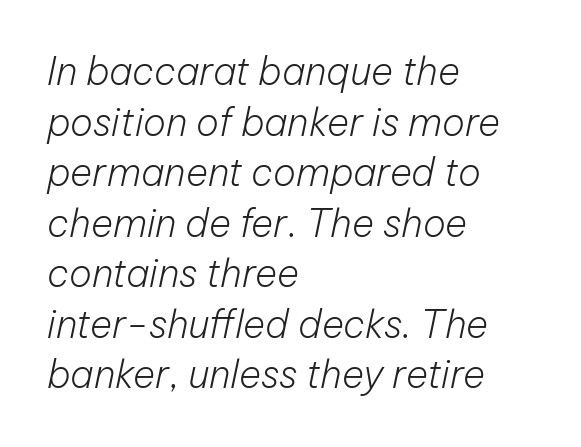
The image shows 38 px light type, italic (leaning right); set left-aligned, normal line spacing (1.33x), normal letter spacing, not underlined; low stroke contrast and a medium x-height.
